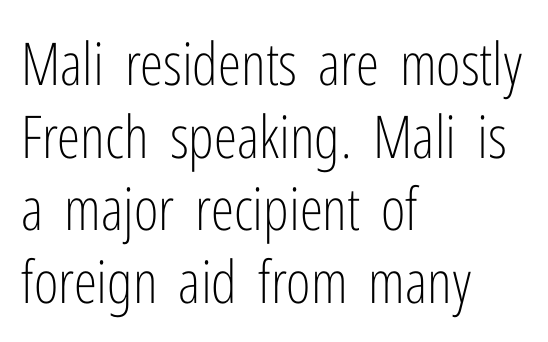
{"serif": "no", "italic": "no", "bold": "no", "weight": "light", "width": "condensed", "stroke_contrast": "low", "x_height": "medium", "monospaced": "no", "underline": "no", "align": "left", "line_spacing_ratio": 1.23, "letter_spacing": "normal", "letter_spacing_em": 0.0, "glyph_px": 59}
